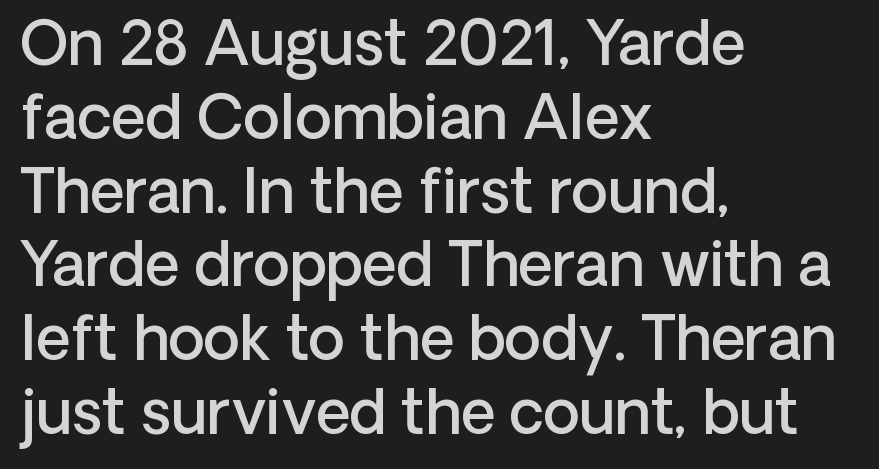
Q: Is the text bold? A: Semi-bold.
Q: Is the text italic (slanted)? A: No, it is upright.
Q: Is the typeface a serif or a sans-serif typeface? A: Sans-serif.
Q: Is the text underlined? A: No.
Q: How is the paragraph aligned? A: Left-aligned.
Q: Is the spacing between letters normal or unusually wide? A: Normal.
Q: Width (condensed, normal, or wide)? A: Normal.
Q: Stroke contrast? A: Low.
Q: x-height? A: Medium.
Q: Monospaced? A: No.
